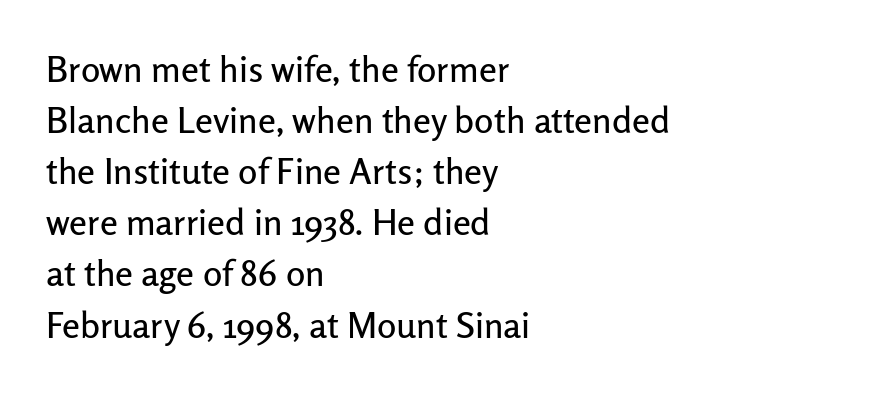
The image shows 36 px sans-serif type, upright; set left-aligned, normal line spacing (1.42x), normal letter spacing, not underlined; low stroke contrast and a medium x-height.
